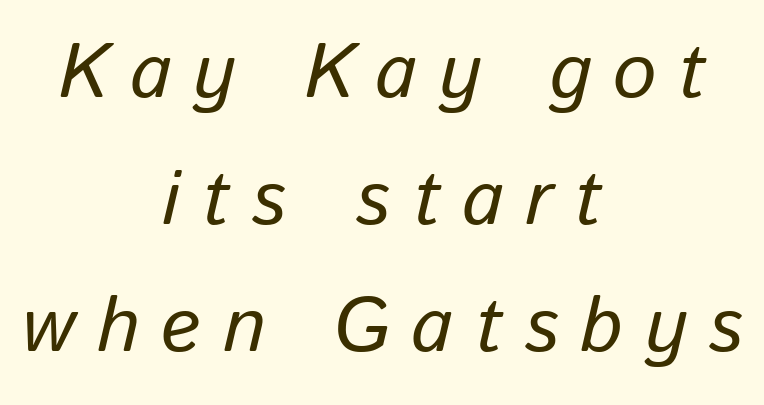
The specimen reads as italic at a glance. Each letter keeps its own natural width here, so spacing adapts to shape. The setting favours the middle, as headings and verse often do. Beneath every word, the page is bare. Spacing between characters has been opened up far beyond the box default. The rendering uses a moderate line-height, typical for paragraphs.
